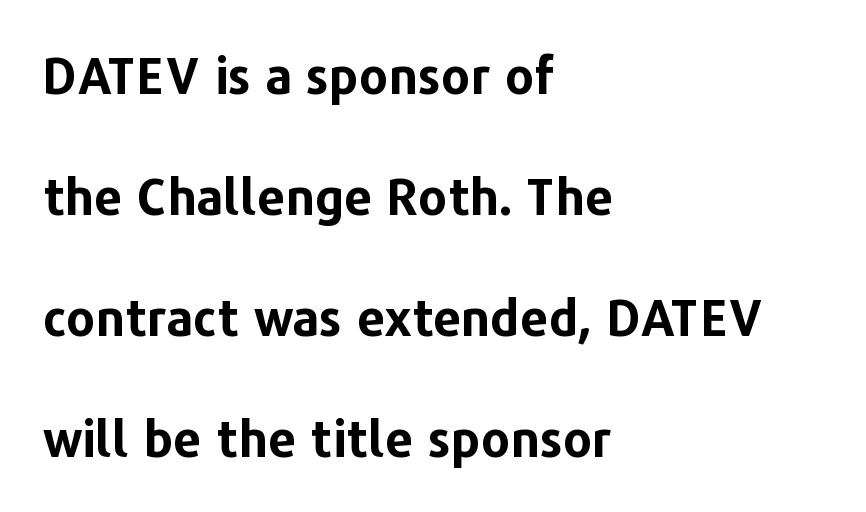
The image shows 50 px bold sans-serif type, upright; set left-aligned, loose line spacing (2.42x), normal letter spacing, not underlined; low stroke contrast and a medium x-height.
